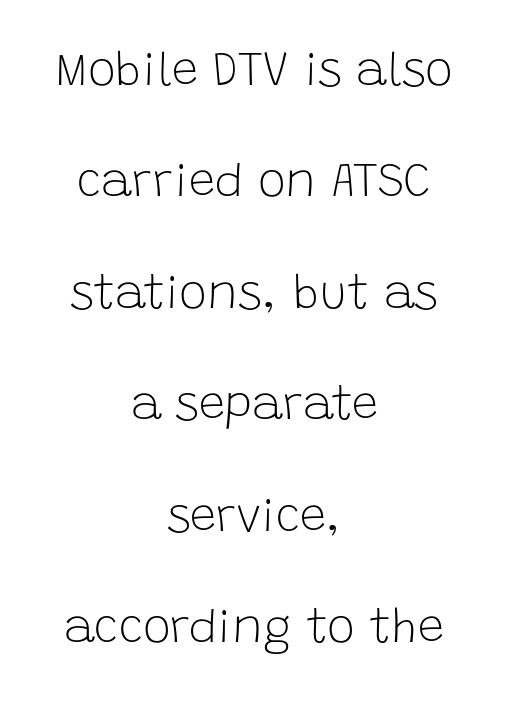
{"serif": "no", "italic": "no", "bold": "no", "weight": "light", "width": "normal", "stroke_contrast": "low", "x_height": "large", "monospaced": "no", "underline": "no", "align": "center", "line_spacing": "loose", "line_spacing_ratio": 2.37, "letter_spacing": "normal", "letter_spacing_em": 0.0, "glyph_px": 47}
